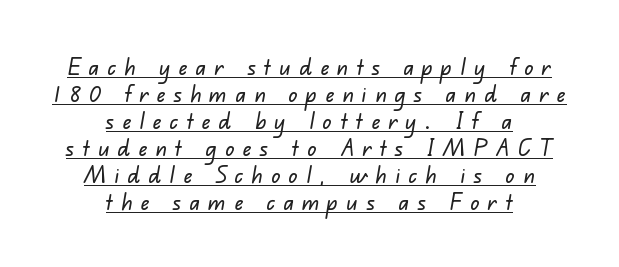
Q: Is the text underlined? A: Yes.
Q: How is the paragraph aligned? A: Centered.
Q: Is the spacing between letters normal or unusually wide? A: Unusually wide.
